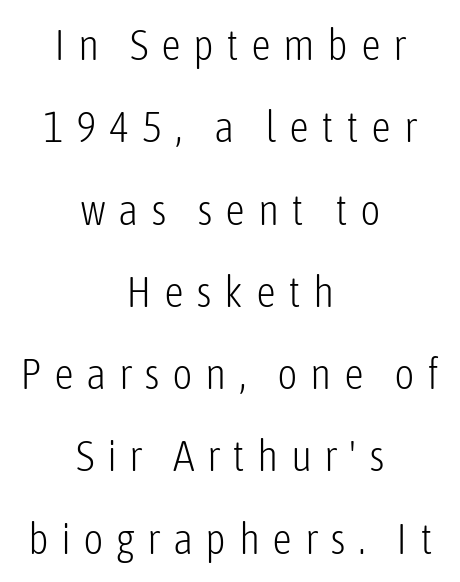
{"serif": "no", "italic": "no", "bold": "no", "weight": "light", "width": "condensed", "stroke_contrast": "low", "x_height": "medium", "monospaced": "no", "underline": "no", "align": "center", "line_spacing_ratio": 1.87, "letter_spacing": "wide", "letter_spacing_em": 0.28, "glyph_px": 44}
